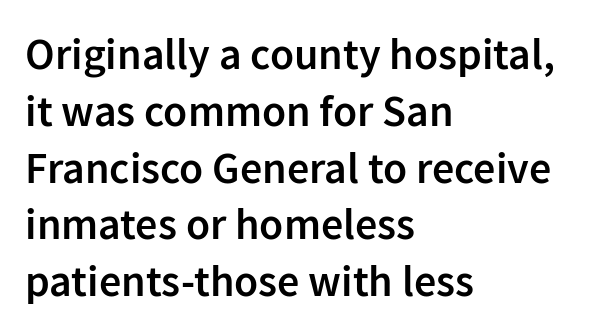
The image shows 44 px semibold sans-serif type, upright; set left-aligned, normal line spacing (1.29x), normal letter spacing, not underlined; low stroke contrast and a medium x-height.
